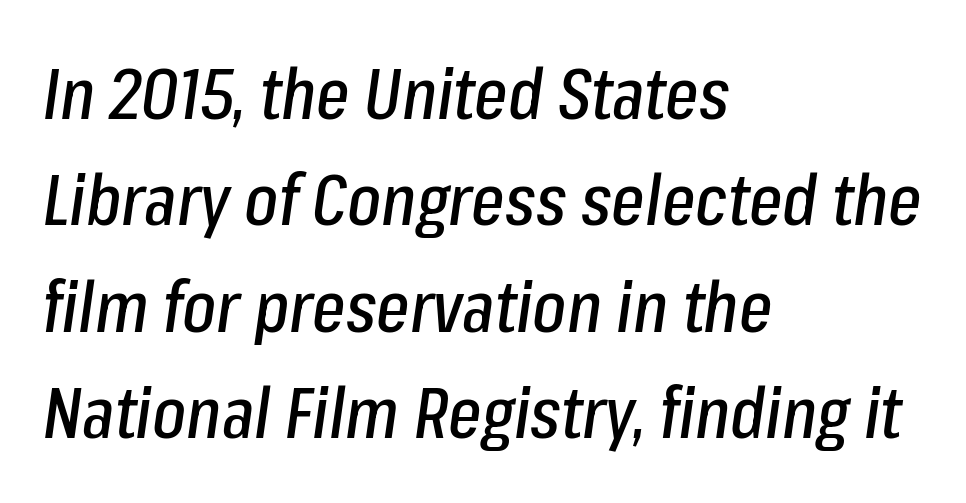
When letters slant like this, we call the style italic. Is this a fixed-width face? No — the glyphs have proportional, varying widths. Decoration check: the copy has no underline. This sample is left-justified, so line endings fall wherever the words run out.
